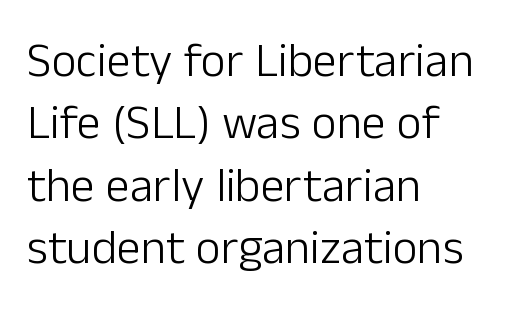
Nothing unusual about the tracking: characters are spaced as the font intends. Note: no serifs on the glyphs. The lines sit at an ordinary, default distance from one another. In CSS terms this would be text-align: left. The face used here is proportionally spaced, like ordinary book or web type.
